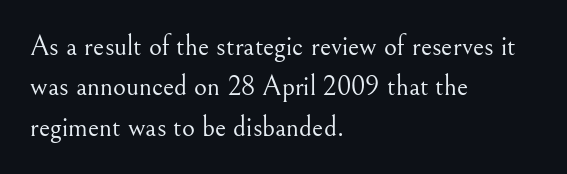
The image shows 28 px light serif type, upright; set left-aligned, normal line spacing (1.44x), normal letter spacing, not underlined; medium stroke contrast and a small x-height.
